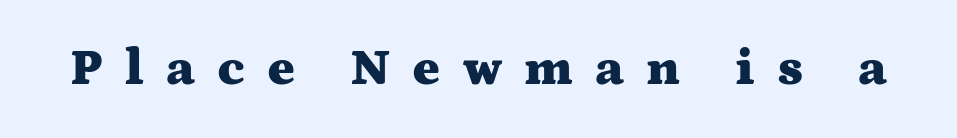
Q: Is the text bold? A: Yes.
Q: Is the text italic (slanted)? A: No, it is upright.
Q: Is the typeface a serif or a sans-serif typeface? A: Serif.
Q: Is the text underlined? A: No.
Q: Is the spacing between letters normal or unusually wide? A: Unusually wide.
Q: Width (condensed, normal, or wide)? A: Wide.
Q: Stroke contrast? A: Medium.
Q: x-height? A: Medium.
Q: Monospaced? A: No.
